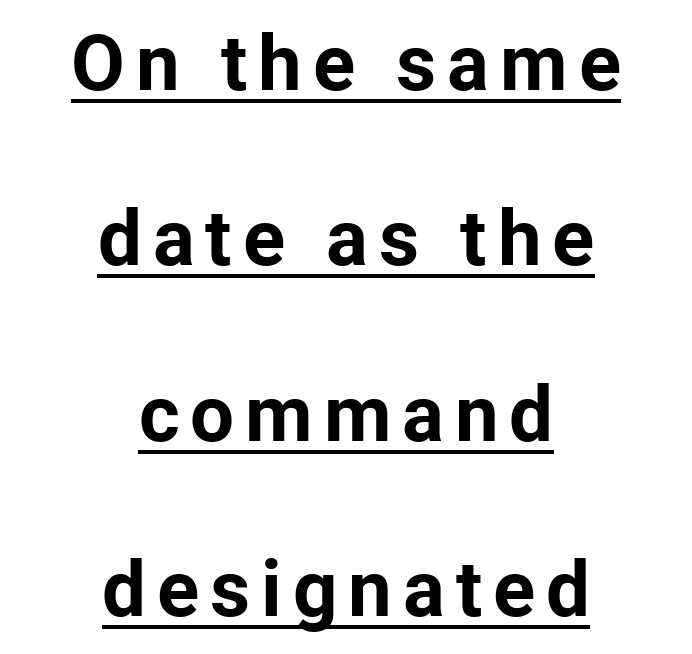
{"serif": "no", "italic": "no", "bold": "yes", "weight": "bold", "width": "normal", "stroke_contrast": "low", "x_height": "medium", "monospaced": "no", "underline": "yes", "align": "center", "line_spacing": "loose", "line_spacing_ratio": 2.25, "glyph_px": 78}
